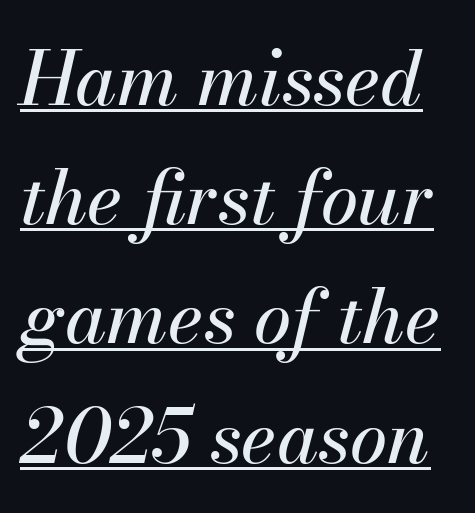
Q: Is the text italic (slanted)? A: Yes, it leans right by about 13 degrees.
Q: Is the text underlined? A: Yes.
Q: Is the spacing between letters normal or unusually wide? A: Normal.
Q: Is the spacing between lines tight, normal or loose? A: Normal.
Q: Width (condensed, normal, or wide)? A: Normal.
Q: Stroke contrast? A: Medium.
Q: x-height? A: Small.
Q: Monospaced? A: No.
